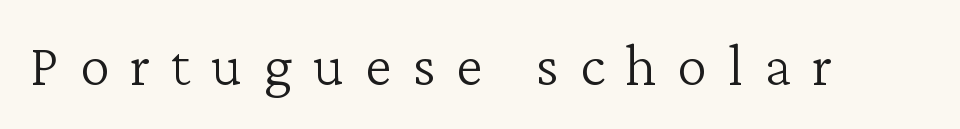
Q: Is the text bold? A: No.
Q: Is the text italic (slanted)? A: No, it is upright.
Q: Is the typeface a serif or a sans-serif typeface? A: Serif.
Q: Is the text underlined? A: No.
Q: Is the spacing between letters normal or unusually wide? A: Unusually wide.
Q: Width (condensed, normal, or wide)? A: Normal.
Q: Stroke contrast? A: Low.
Q: x-height? A: Medium.
Q: Monospaced? A: No.
